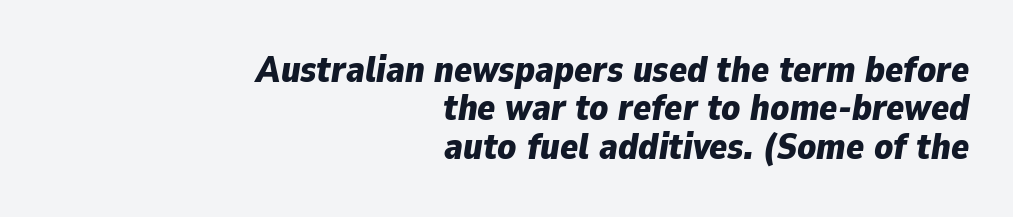
Stroke thickness is high; the sample reads as a true bold. Decoration check: the copy has no underline. Line spacing here is tight. Think of a printed novel: that variable character pitch is what you see here. Notice how the stems are inclined rather than vertical — that's the hallmark of italics. Short and long lines alike share a common ending point at right.
